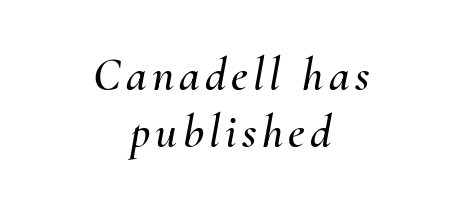
{"italic": "yes", "lean": "right", "slant_degrees": 10, "width": "normal", "stroke_contrast": "medium", "x_height": "small", "monospaced": "no", "underline": "no", "align": "center", "line_spacing_ratio": 1.21, "glyph_px": 47}
